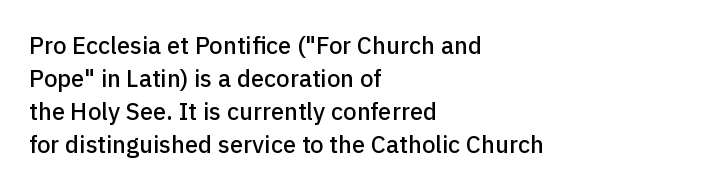
The image shows 24 px text type, upright; set left-aligned, normal line spacing (1.38x), normal letter spacing, not underlined.
